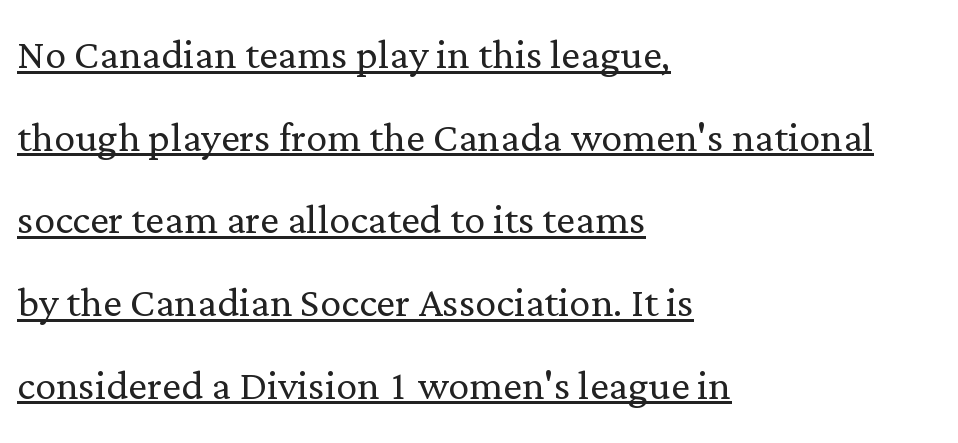
These lines stack with their left ends in a neat column. The font sits on the lighter half of the weight spectrum, regular included. Nope, not italic — everything's standing straight. These lines keep a tight, regular rhythm from letter to letter. The letters advance in unequal steps, a hallmark of proportional type.
